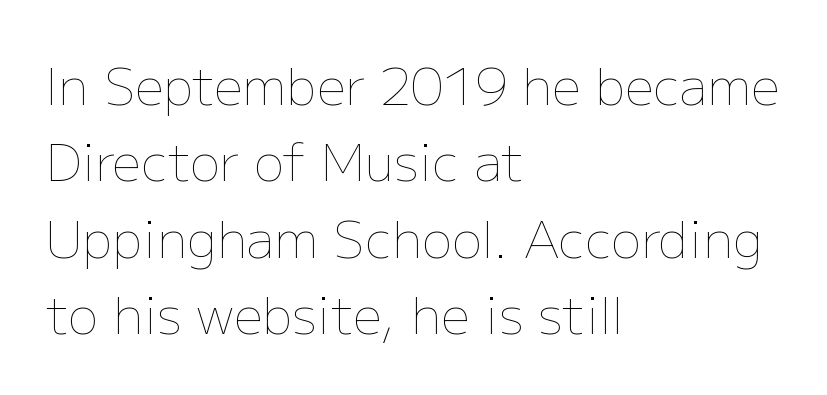
The letterforms sit shoulder to shoulder at normal distance. Letters have the restrained weight of plain body copy at most. Each row of text sits above clean, open space. Spacing verdict: proportional, widths tailored to each character. Short and long lines alike share a common starting point at left. The specimen reads as upright at a glance.
